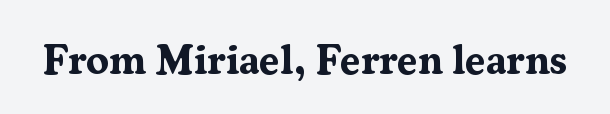
The image shows 41 px bold serif type, upright; set normal letter spacing, not underlined; medium stroke contrast and a medium x-height.
